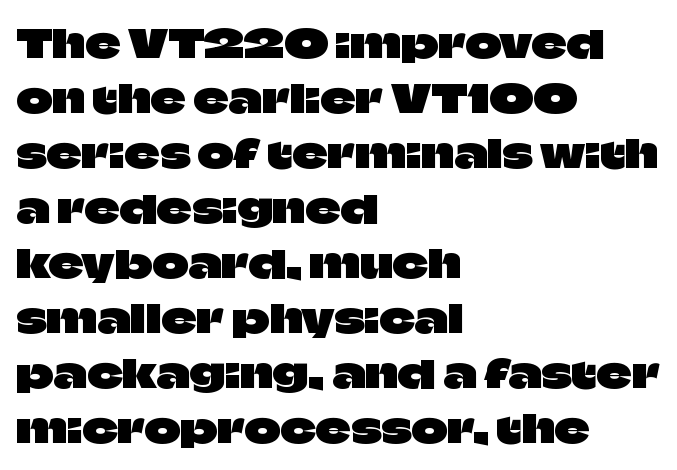
Q: Is the text italic (slanted)? A: No, it is upright.
Q: Is the typeface a serif or a sans-serif typeface? A: Sans-serif.
Q: Is the text underlined? A: No.
Q: How is the paragraph aligned? A: Left-aligned.
Q: Is the spacing between letters normal or unusually wide? A: Normal.
Q: Is the spacing between lines tight, normal or loose? A: Normal.
Q: Width (condensed, normal, or wide)? A: Normal.
Q: Stroke contrast? A: Low.
Q: x-height? A: Large.
Q: Monospaced? A: No.
